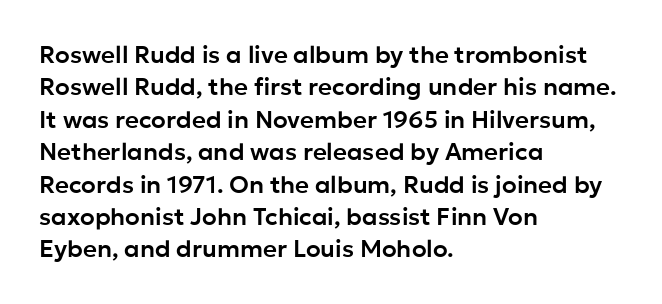
Q: Is the text italic (slanted)? A: No, it is upright.
Q: Is the text underlined? A: No.
Q: How is the paragraph aligned? A: Left-aligned.
Q: Is the spacing between letters normal or unusually wide? A: Normal.
Q: Is the spacing between lines tight, normal or loose? A: Normal.
